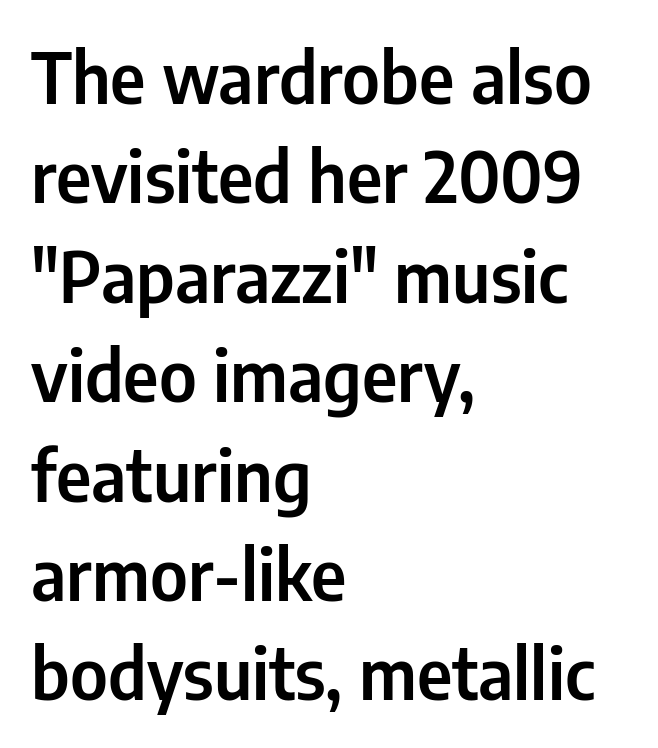
The image shows 70 px condensed sans-serif type, upright; set left-aligned, normal line spacing (1.42x), normal letter spacing, not underlined; low stroke contrast and a medium x-height.
